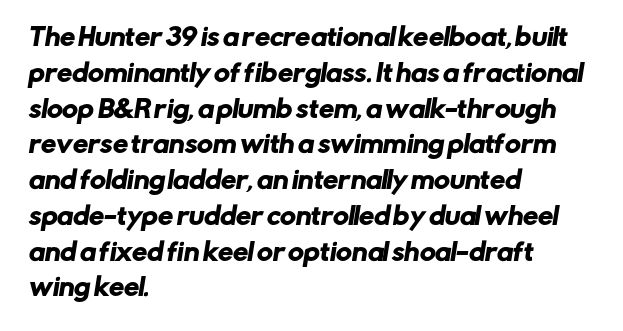
{"underline": "no", "align": "left", "line_spacing": "normal", "line_spacing_ratio": 1.49, "letter_spacing": "normal", "letter_spacing_em": 0.0, "glyph_px": 24}
